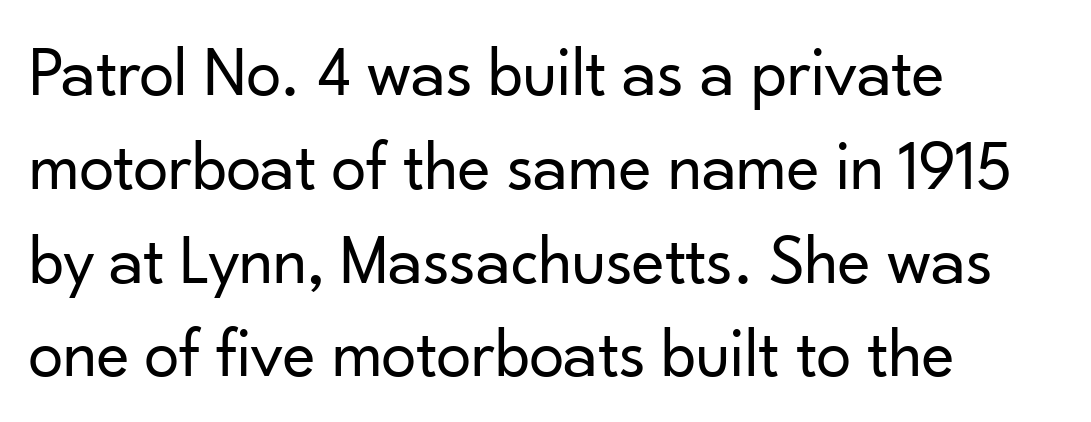
The image shows 70 px regular-weight sans-serif type, upright; set left-aligned, normal line spacing (1.34x), normal letter spacing, not underlined; low stroke contrast and a small x-height.
